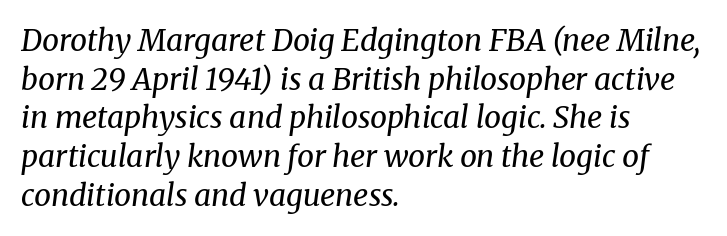
The image shows 30 px regular-weight serif type, italic (leaning right); set left-aligned, normal line spacing (1.29x), normal letter spacing, not underlined; medium stroke contrast and a medium x-height.
